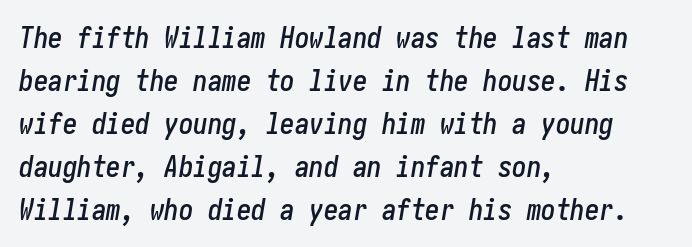
The vertical gap from one line to the next is medium. Which margin do the lines hug? The left one — the right edge is uneven. Observe the lean: these are italic letterforms. The space directly below the letters is spotless.
